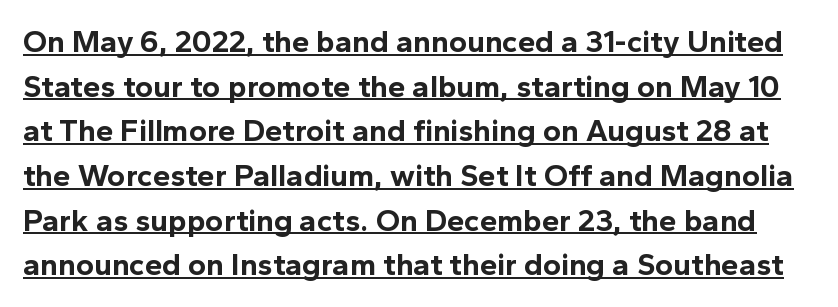
{"serif": "no", "italic": "no", "bold": "yes", "weight": "bold", "width": "normal", "x_height": "medium", "monospaced": "no", "underline": "yes", "line_spacing": "normal", "line_spacing_ratio": 1.44, "letter_spacing": "normal", "letter_spacing_em": 0.0, "glyph_px": 31}
